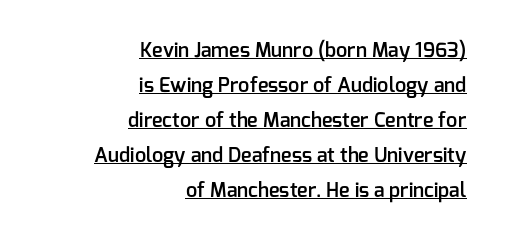
Q: Is the text bold? A: Semi-bold.
Q: Is the text italic (slanted)? A: No, it is upright.
Q: Is the text underlined? A: Yes.
Q: How is the paragraph aligned? A: Right-aligned.
Q: Is the spacing between letters normal or unusually wide? A: Normal.
